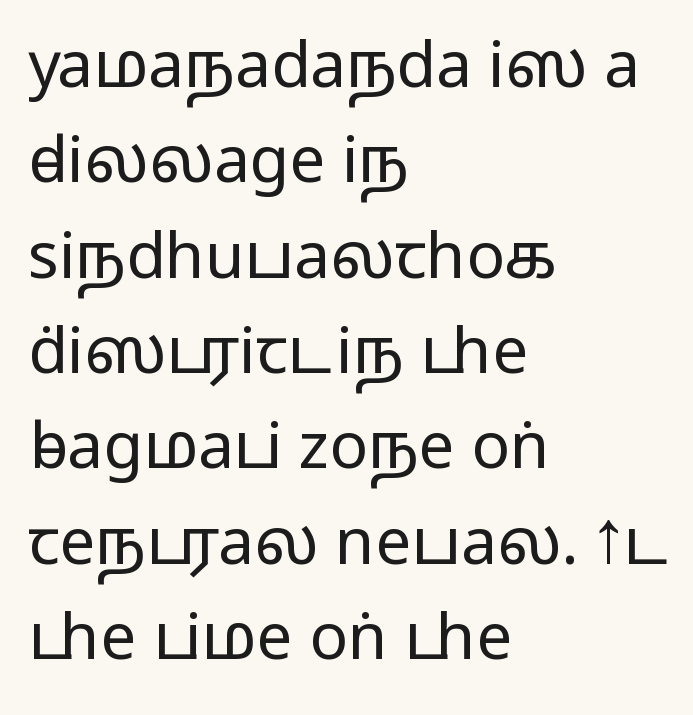
The image shows 64 px wide sans-serif type, upright; set left-aligned, normal line spacing (1.49x), normal letter spacing, not underlined; medium stroke contrast.
